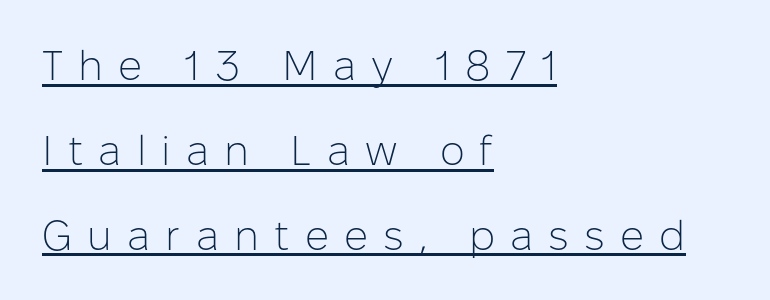
{"serif": "no", "italic": "no", "bold": "no", "weight": "light", "width": "normal", "stroke_contrast": "low", "x_height": "medium", "monospaced": "no", "underline": "yes", "align": "left", "line_spacing": "loose", "line_spacing_ratio": 2.02, "letter_spacing": "wide", "letter_spacing_em": 0.36, "glyph_px": 42}
